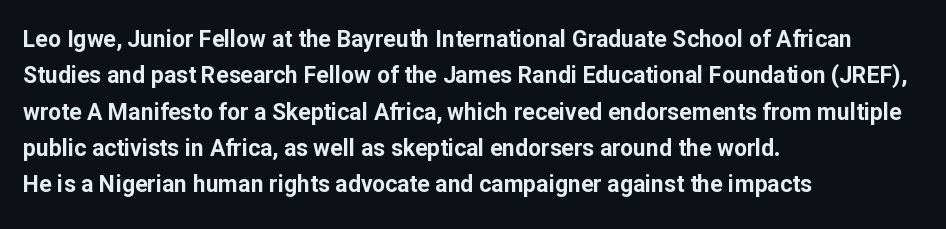
{"italic": "no", "bold": "yes", "underline": "no", "align": "left", "line_spacing": "normal", "line_spacing_ratio": 1.58, "letter_spacing": "normal", "letter_spacing_em": 0.0, "glyph_px": 23}
